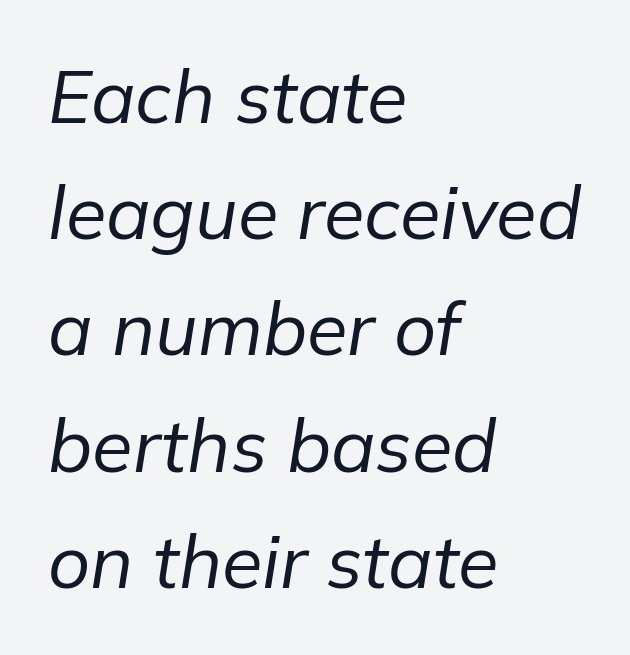
Q: Is the text bold? A: No.
Q: Is the text italic (slanted)? A: Yes, it leans right by about 9 degrees.
Q: Is the text underlined? A: No.
Q: How is the paragraph aligned? A: Left-aligned.
Q: Is the spacing between letters normal or unusually wide? A: Normal.
Q: Is the spacing between lines tight, normal or loose? A: Normal.
Q: Width (condensed, normal, or wide)? A: Normal.
Q: Stroke contrast? A: Low.
Q: x-height? A: Medium.
Q: Monospaced? A: No.
